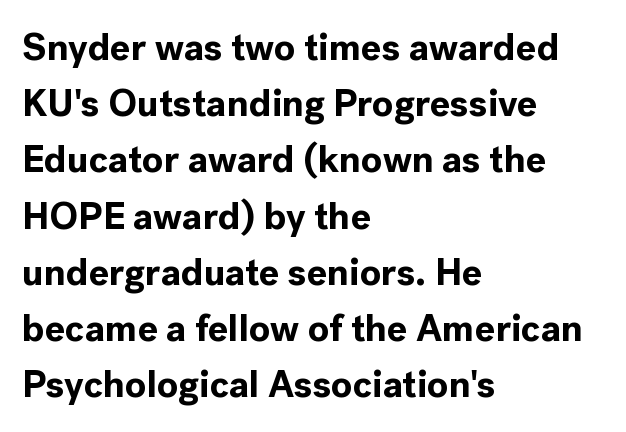
The lettering stays uniformly vertical, giving the passage a roman look. Tracking value appears to be zero — textbook default spacing. A typesetter would call this leading conventional body-copy spacing. You can tell from the bare stems that sans-serif type was used.
